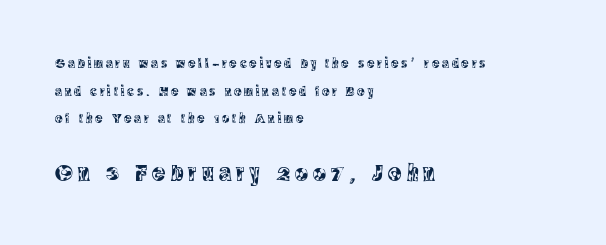
{"italic": "no", "underline": "no", "align": "left", "line_spacing": "loose", "line_spacing_ratio": 1.98, "letter_spacing": "wide", "letter_spacing_em": 0.2, "larger_block": "second", "size_ratio": 1.79, "glyph_px": 25}
